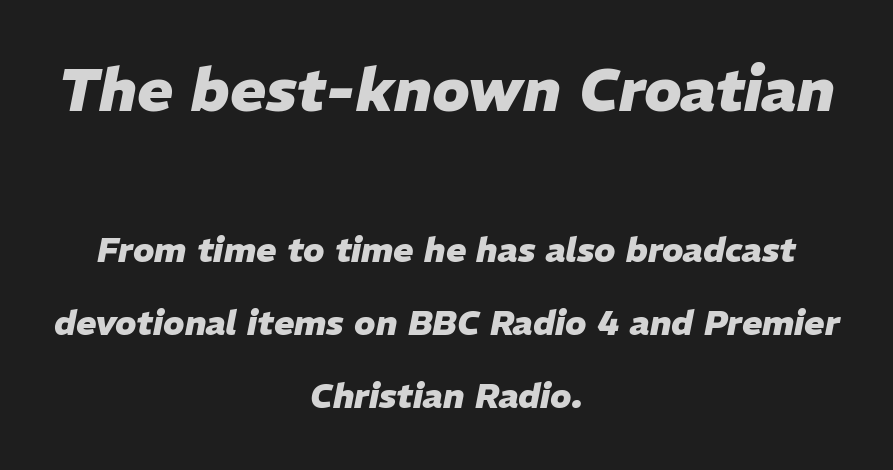
{"italic": "yes", "lean": "right", "slant_degrees": 11, "bold": "yes", "weight": "heavy", "width": "normal", "stroke_contrast": "low", "x_height": "medium", "monospaced": "no", "underline": "no", "align": "center", "line_spacing": "loose", "line_spacing_ratio": 2.14, "letter_spacing": "normal", "letter_spacing_em": 0.0, "larger_block": "first", "size_ratio": 1.76, "glyph_px": 60}
